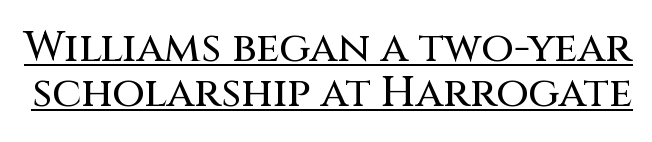
The font family rendered here belongs to the sans-serif group. Spacing verdict: proportional, widths tailored to each character. The space between consecutive lines is stingy. Letter spacing: default.
